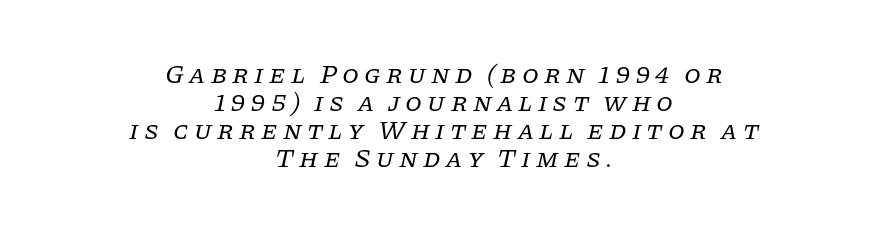
Weight: in the light-to-regular range. Compared with typical paragraphs, the rows here are closer together. No word sits above an underline. A centered setting, common on invitations and titles, is used for this passage. The lettering tilts uniformly, giving the passage an italic look.
